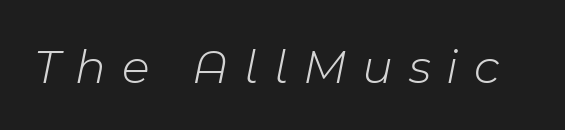
{"italic": "yes", "lean": "right", "slant_degrees": 11, "bold": "no", "weight": "light", "width": "normal", "stroke_contrast": "low", "x_height": "medium", "monospaced": "no", "underline": "no", "letter_spacing": "wide", "letter_spacing_em": 0.31, "glyph_px": 50}
